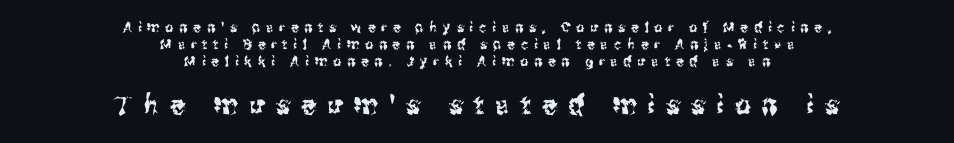
{"italic": "no", "underline": "no", "align": "center", "line_spacing_ratio": 1.21, "letter_spacing": "wide", "letter_spacing_em": 0.42, "larger_block": "second", "size_ratio": 1.93, "glyph_px": 27}
